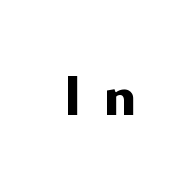
Q: Is the text bold? A: Yes.
Q: Is the text italic (slanted)? A: No, it is upright.
Q: Is the typeface a serif or a sans-serif typeface? A: Sans-serif.
Q: Is the text underlined? A: No.
Q: Is the spacing between letters normal or unusually wide? A: Unusually wide.
Q: Width (condensed, normal, or wide)? A: Normal.
Q: Stroke contrast? A: Low.
Q: x-height? A: Small.
Q: Monospaced? A: No.
